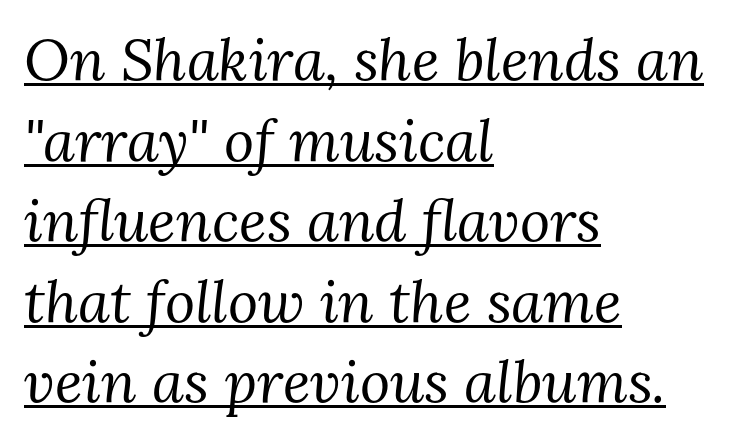
The image shows 58 px regular-weight serif type, italic (leaning right); set left-aligned, normal line spacing (1.39x), normal letter spacing, underlined; medium stroke contrast and a medium x-height.
